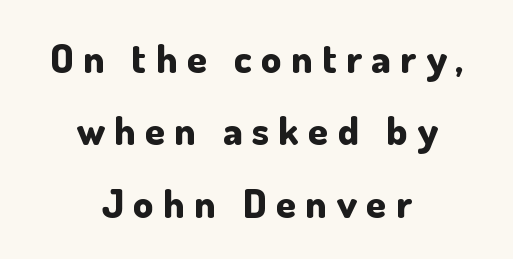
The image shows 40 px bold sans-serif type, upright; set centered, line spacing 1.81x, unusually wide letter spacing (+0.24 em), not underlined; low stroke contrast and a small x-height.
